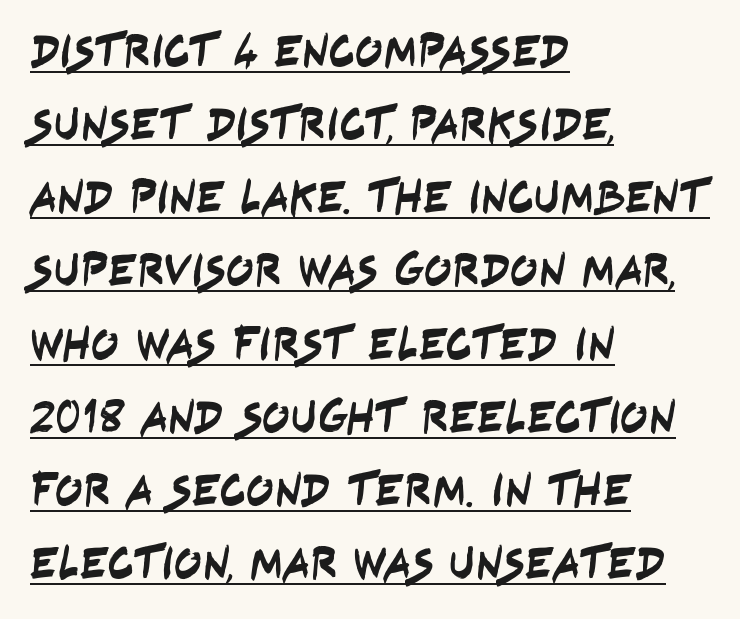
{"serif": "no", "width": "condensed", "stroke_contrast": "low", "x_height": "large", "monospaced": "no", "underline": "yes", "align": "left", "line_spacing": "normal", "line_spacing_ratio": 1.59, "letter_spacing": "normal", "letter_spacing_em": 0.0, "glyph_px": 46}
